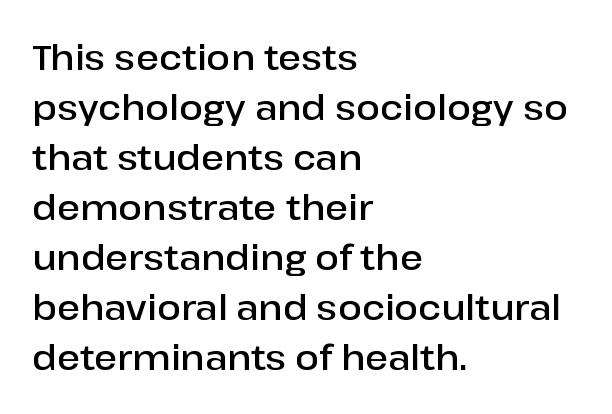
The space between consecutive lines is moderate. What stands out about the letter spacing? Nothing — it is the standard amount. Posture: upright roman. A typesetter would label this face a sans.
